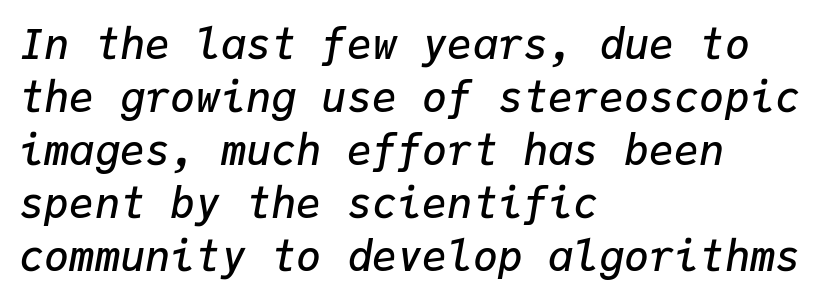
Caption: standard tracking, unaltered. Look at the stroke-to-counter ratio: somewhat heavy, a semibold. Descenders are the only things crossing below the line. Students, observe: this is what conventionally led text looks like.
